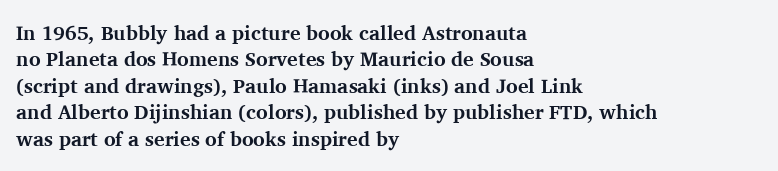
{"italic": "no", "bold": "yes", "underline": "no", "align": "left", "line_spacing": "normal", "line_spacing_ratio": 1.32, "letter_spacing": "normal", "letter_spacing_em": 0.0, "glyph_px": 20}
